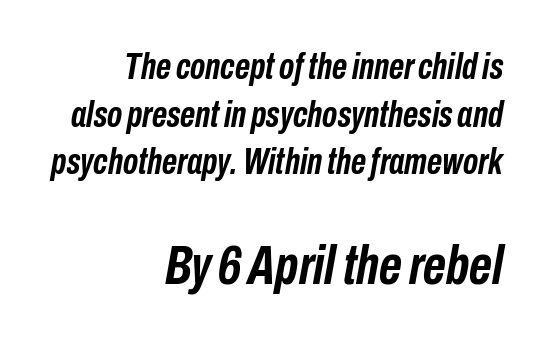
Leading matches the norm, producing a regular column. Heavy-handed strokes throughout: this text is bold. You could not count columns in this text — the font is proportionally spaced. Top chunk: small. Bottom chunk: large.
